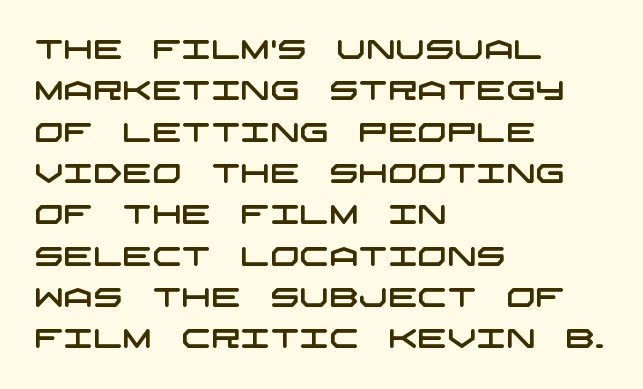
{"underline": "no", "align": "left", "line_spacing": "normal", "line_spacing_ratio": 1.59, "letter_spacing": "normal", "letter_spacing_em": 0.0, "glyph_px": 26}
